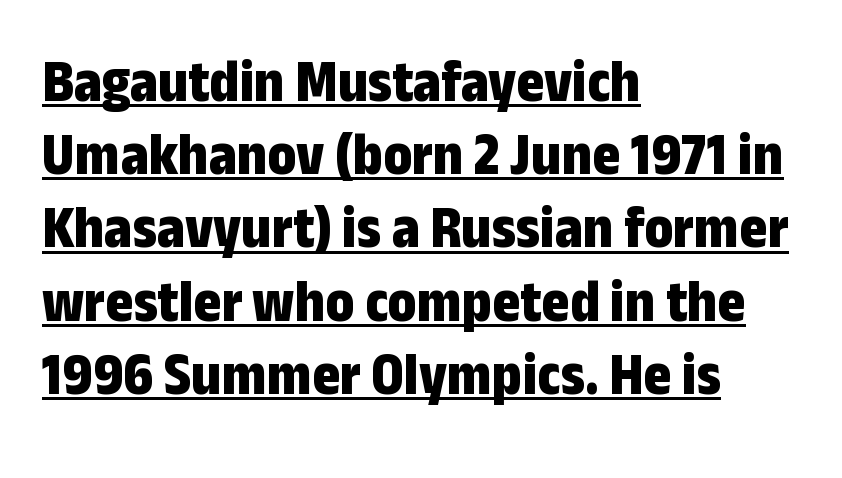
{"serif": "no", "italic": "no", "bold": "yes", "weight": "bold", "width": "condensed", "stroke_contrast": "low", "x_height": "medium", "monospaced": "no", "underline": "yes", "align": "left", "line_spacing_ratio": 1.22, "letter_spacing": "normal", "letter_spacing_em": 0.0, "glyph_px": 60}
